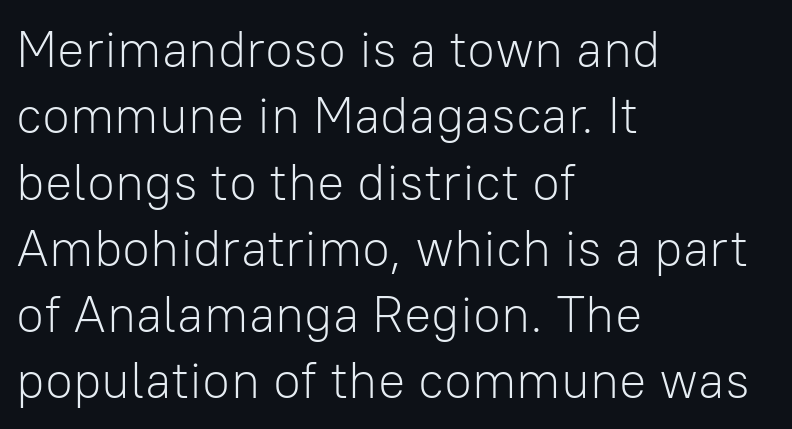
Where is the straight margin? On the left. Ordinary non-slanted type is in use. The weight tops out at a normal text grade. Does the leading feel generous? No, just average. Is the letter spacing exaggerated? No — it looks like the ordinary default.
